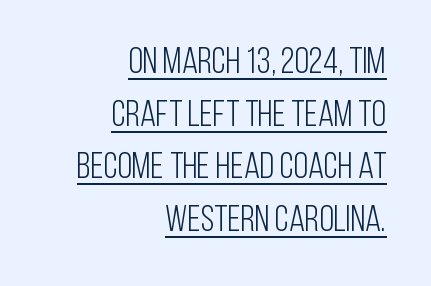
Tall strokes in this sample are plumb rather than angled. A typesetter would call this proportional, since set widths differ per character. Compared with typical body copy, the letter spacing here is the same. Compared with a typical body face, this is equally light or lighter still. Somebody hit Ctrl+U on this one — the words are underlined. Notice how the passage keeps a crisp vertical edge on the right only.
